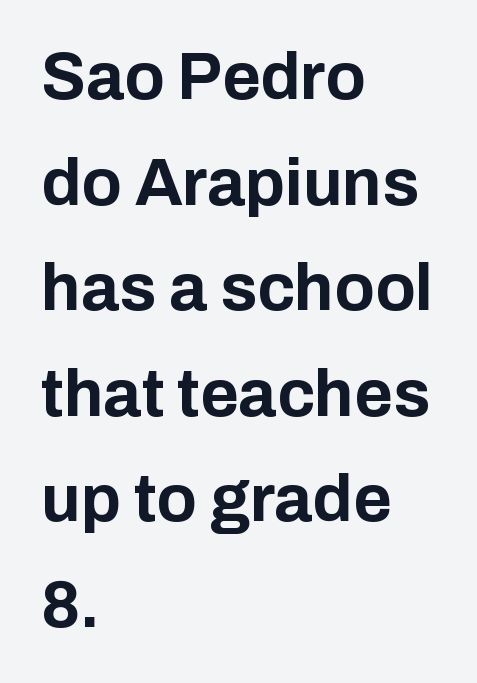
The image shows 66 px bold sans-serif type, upright; set left-aligned, normal line spacing (1.6x), normal letter spacing, not underlined; low stroke contrast and a medium x-height.
